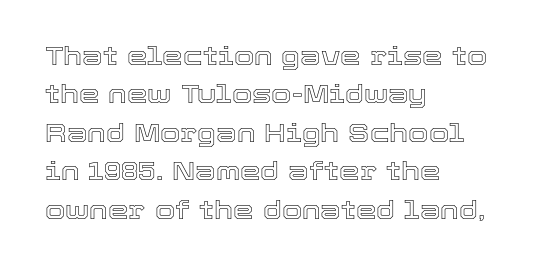
{"italic": "no", "underline": "no", "align": "left", "line_spacing": "normal", "line_spacing_ratio": 1.48, "letter_spacing": "normal", "letter_spacing_em": 0.0, "glyph_px": 26}
